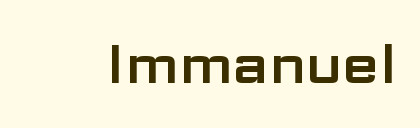
Honestly, the letter spacing is just normal — you wouldn't notice it. The face used here is a sans, in the tradition of grotesques and geometrics. The glyphs are unaccompanied by any horizontal stroke below them. Vertical strokes here are truly vertical.
